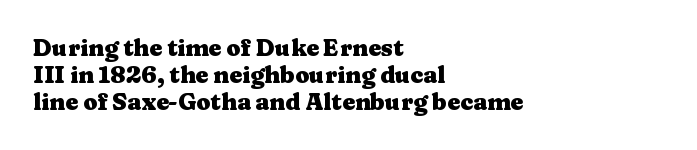
{"italic": "no", "bold": "yes", "underline": "no", "align": "left", "line_spacing_ratio": 1.18, "letter_spacing": "normal", "letter_spacing_em": 0.0, "glyph_px": 23}
